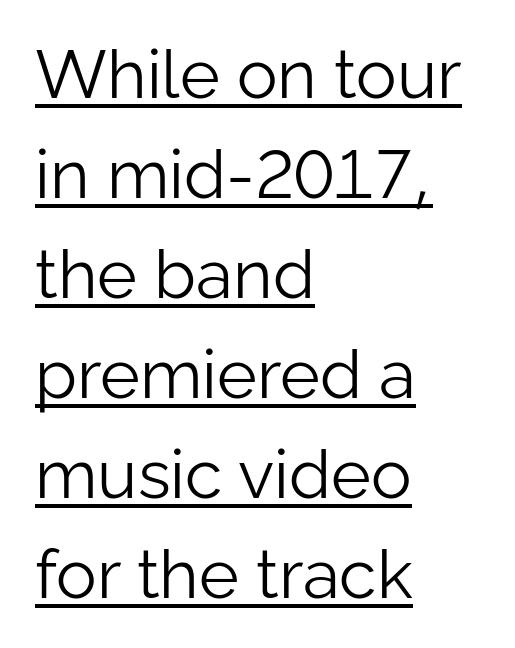
{"serif": "no", "italic": "no", "bold": "no", "weight": "light", "width": "normal", "stroke_contrast": "low", "x_height": "medium", "monospaced": "no", "underline": "yes", "align": "left", "line_spacing": "normal", "line_spacing_ratio": 1.47, "letter_spacing": "normal", "letter_spacing_em": 0.0, "glyph_px": 68}
